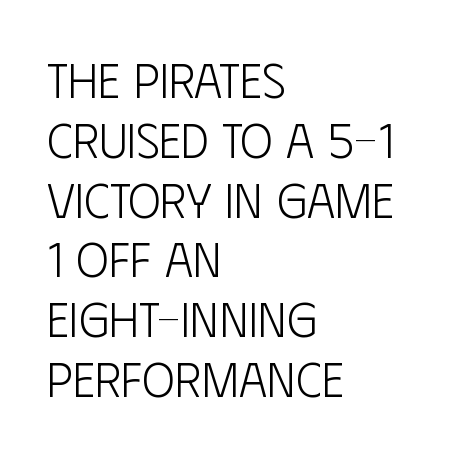
{"serif": "no", "italic": "no", "bold": "no", "weight": "light", "width": "condensed", "stroke_contrast": "low", "x_height": "large", "monospaced": "no", "underline": "no", "align": "left", "line_spacing_ratio": 1.22, "letter_spacing": "normal", "letter_spacing_em": 0.0, "glyph_px": 49}
